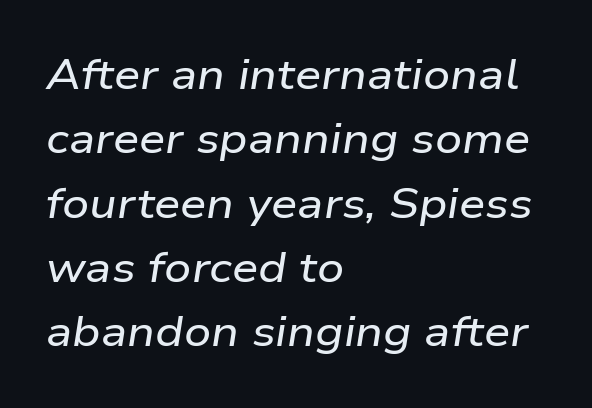
Q: Is the text italic (slanted)? A: Yes, it leans right by about 9 degrees.
Q: Is the text underlined? A: No.
Q: How is the paragraph aligned? A: Left-aligned.
Q: Is the spacing between letters normal or unusually wide? A: Normal.
Q: Is the spacing between lines tight, normal or loose? A: Normal.
Q: Width (condensed, normal, or wide)? A: Wide.
Q: Stroke contrast? A: Low.
Q: x-height? A: Medium.
Q: Monospaced? A: No.
